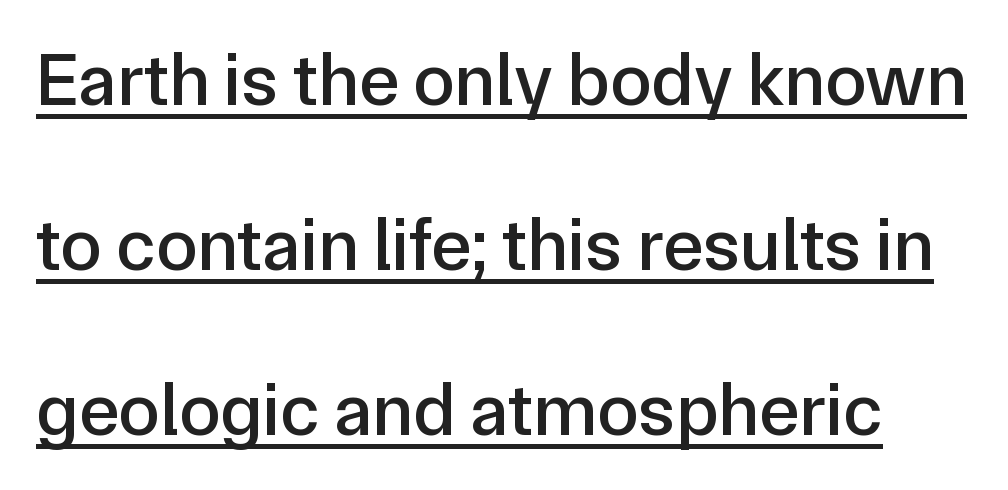
Q: Is the text italic (slanted)? A: No, it is upright.
Q: Is the typeface a serif or a sans-serif typeface? A: Sans-serif.
Q: Is the text underlined? A: Yes.
Q: Is the spacing between letters normal or unusually wide? A: Normal.
Q: Is the spacing between lines tight, normal or loose? A: Loose.
Q: Width (condensed, normal, or wide)? A: Normal.
Q: Stroke contrast? A: Low.
Q: x-height? A: Medium.
Q: Monospaced? A: No.
